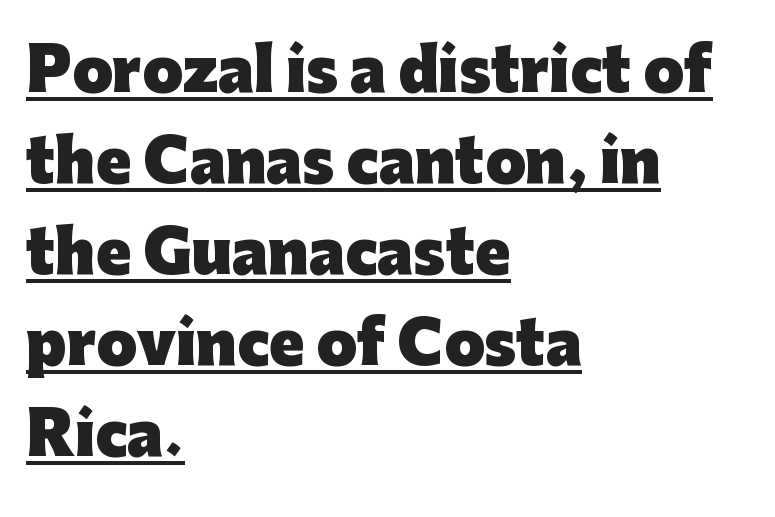
The image shows 58 px heavy sans-serif type, upright; set left-aligned, normal line spacing (1.57x), normal letter spacing, underlined; low stroke contrast and a medium x-height.
